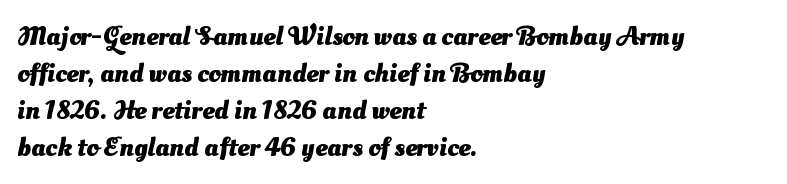
The image shows 27 px bold type; set left-aligned, normal line spacing (1.37x), normal letter spacing, not underlined.
